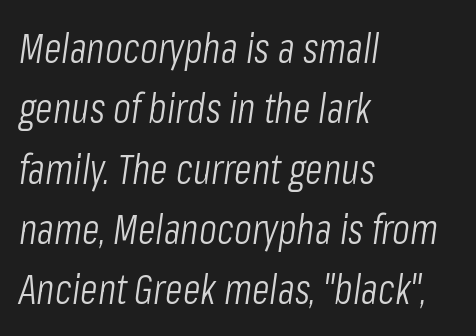
The image shows 41 px light, condensed type, italic (leaning right); set left-aligned, normal line spacing (1.47x), normal letter spacing, not underlined; low stroke contrast and a medium x-height.
